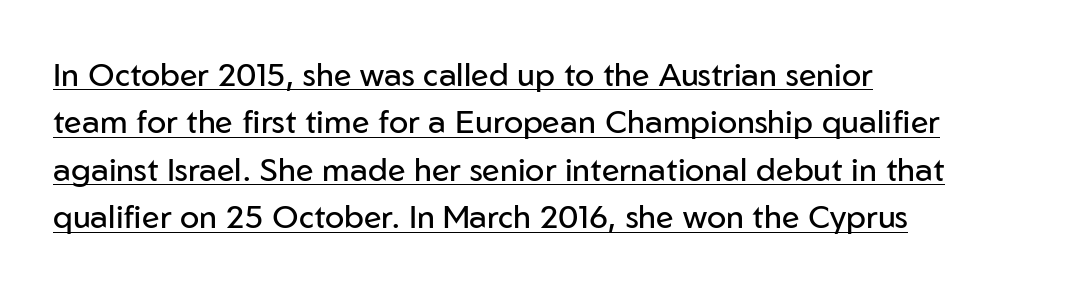
Think standard paragraph weight, or any step lighter than that. The font's upright variant was chosen for this text. Successive baselines arrive at the customary interval. A rule runs beneath these lines of type. Nobody touched the tracking dial on this one. Varying glyph widths throughout — classic text-font behaviour.
